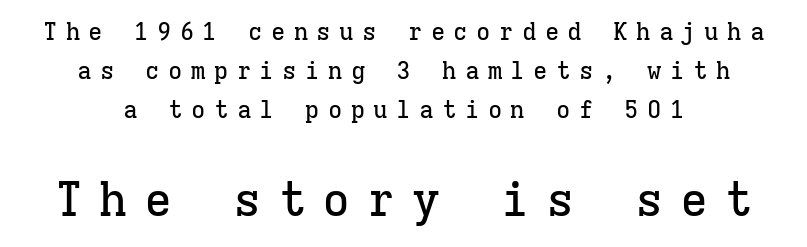
Q: Is the text italic (slanted)? A: No, it is upright.
Q: Is the typeface a serif or a sans-serif typeface? A: Serif.
Q: Is the text underlined? A: No.
Q: How is the paragraph aligned? A: Centered.
Q: Is the spacing between letters normal or unusually wide? A: Unusually wide.
Q: Is the spacing between lines tight, normal or loose? A: Normal.
Q: Which block of text is set in a larger size, the first (top) or the second (bottom)? A: The second (bottom) one.
Q: Width (condensed, normal, or wide)? A: Normal.
Q: Stroke contrast? A: Low.
Q: x-height? A: Medium.
Q: Monospaced? A: Yes.
